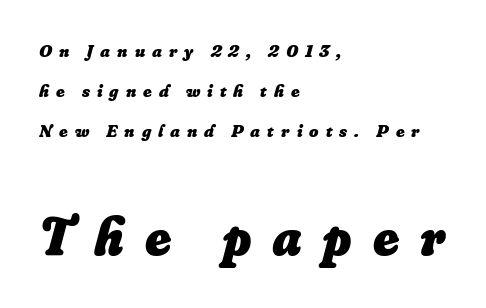
{"italic": "yes", "lean": "right", "slant_degrees": 16, "bold": "yes", "weight": "heavy", "width": "normal", "stroke_contrast": "low", "x_height": "small", "monospaced": "no", "underline": "no", "align": "left", "line_spacing": "loose", "line_spacing_ratio": 2.21, "letter_spacing": "wide", "letter_spacing_em": 0.39, "larger_block": "second", "size_ratio": 3.0, "glyph_px": 54}
